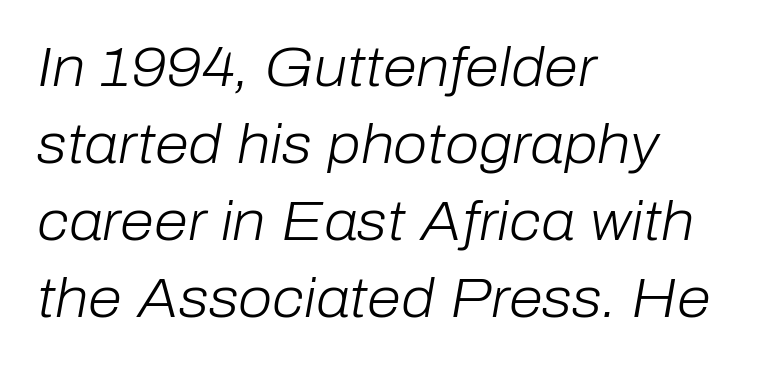
Q: Is the text bold? A: No.
Q: Is the text italic (slanted)? A: Yes, it leans right by about 10 degrees.
Q: Is the text underlined? A: No.
Q: How is the paragraph aligned? A: Left-aligned.
Q: Is the spacing between letters normal or unusually wide? A: Normal.
Q: Is the spacing between lines tight, normal or loose? A: Normal.
Q: Width (condensed, normal, or wide)? A: Normal.
Q: Stroke contrast? A: Low.
Q: x-height? A: Medium.
Q: Monospaced? A: No.
